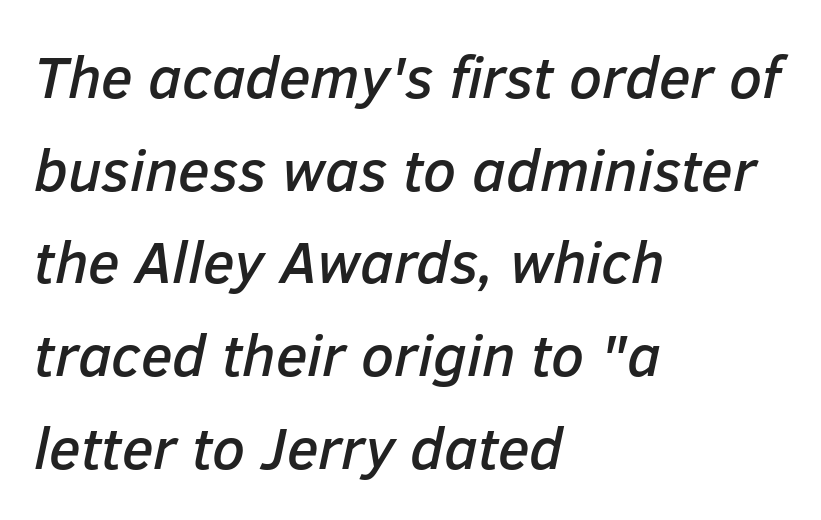
The rendering applies a slant to the glyphs. Line spacing here is normal. The area under the type is left untouched. The type is set solid horizontally, with unmodified tracking.
